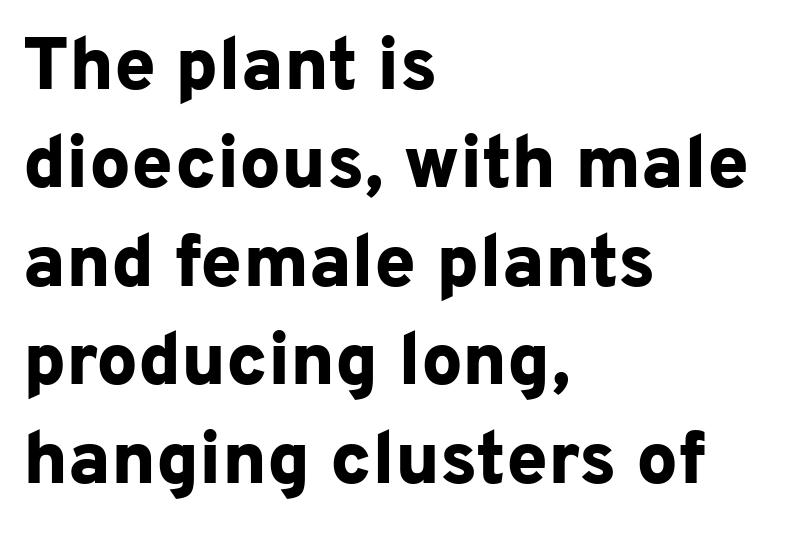
Q: Is the text bold? A: Yes.
Q: Is the text italic (slanted)? A: No, it is upright.
Q: Is the typeface a serif or a sans-serif typeface? A: Sans-serif.
Q: Is the text underlined? A: No.
Q: How is the paragraph aligned? A: Left-aligned.
Q: Is the spacing between letters normal or unusually wide? A: Normal.
Q: Is the spacing between lines tight, normal or loose? A: Normal.
Q: Width (condensed, normal, or wide)? A: Normal.
Q: Stroke contrast? A: Low.
Q: x-height? A: Medium.
Q: Monospaced? A: No.
